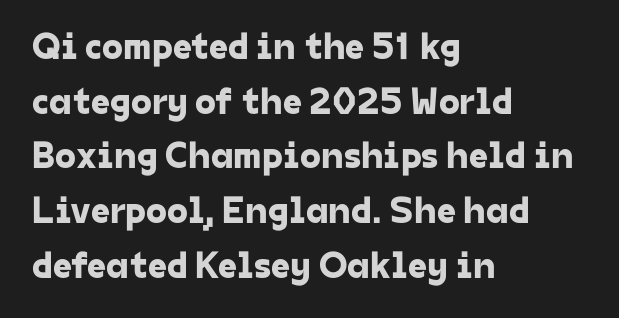
The image shows 38 px sans-serif type; set left-aligned, normal line spacing (1.44x), normal letter spacing, not underlined; low stroke contrast and a medium x-height.
